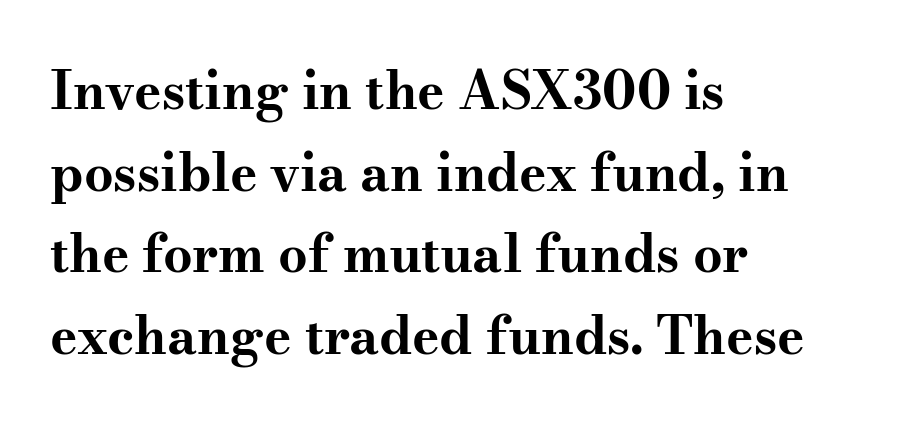
Q: Is the text bold? A: Yes.
Q: Is the text italic (slanted)? A: No, it is upright.
Q: Is the typeface a serif or a sans-serif typeface? A: Serif.
Q: Is the text underlined? A: No.
Q: How is the paragraph aligned? A: Left-aligned.
Q: Is the spacing between letters normal or unusually wide? A: Normal.
Q: Is the spacing between lines tight, normal or loose? A: Normal.
Q: Width (condensed, normal, or wide)? A: Wide.
Q: Stroke contrast? A: Medium.
Q: x-height? A: Small.
Q: Monospaced? A: No.
